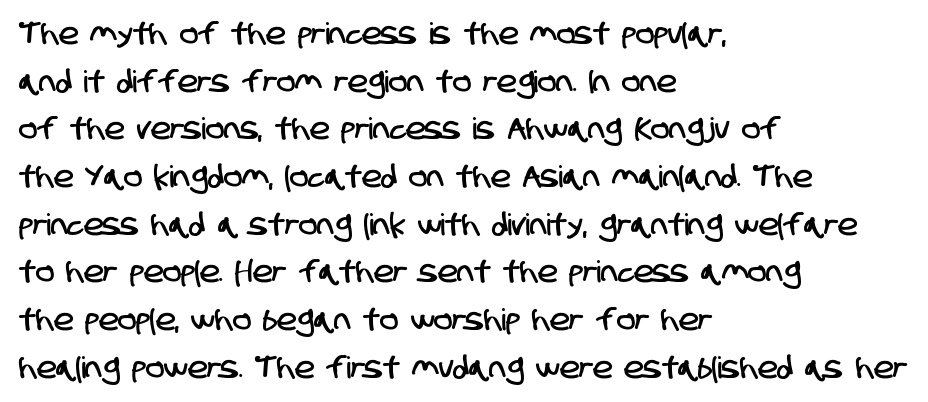
The lines in this sample share a left origin and differ only in where they stop. Font category for this specimen: sans-serif. Beneath every word, the page is bare. The letterforms sit shoulder to shoulder at normal distance. Regular leading. Here the designer chose a conventional face with non-uniform glyph widths.
